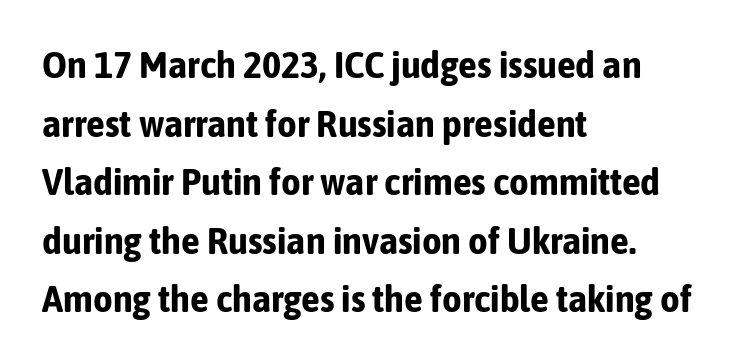
{"serif": "no", "italic": "no", "bold": "yes", "weight": "bold", "width": "condensed", "stroke_contrast": "low", "x_height": "medium", "monospaced": "no", "underline": "no", "align": "left", "line_spacing": "normal", "line_spacing_ratio": 1.54, "letter_spacing": "normal", "letter_spacing_em": 0.0, "glyph_px": 38}
